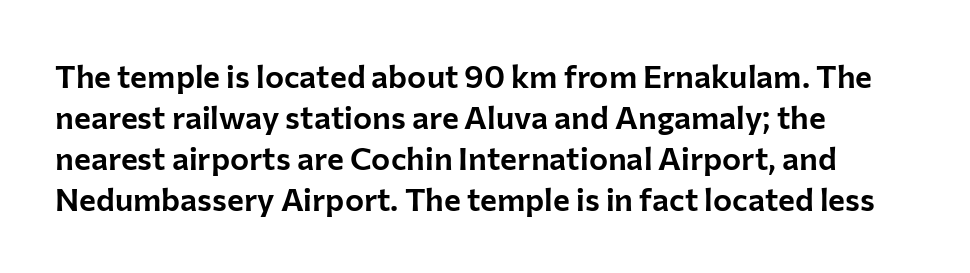
Q: Is the text italic (slanted)? A: No, it is upright.
Q: Is the typeface a serif or a sans-serif typeface? A: Sans-serif.
Q: Is the text underlined? A: No.
Q: How is the paragraph aligned? A: Left-aligned.
Q: Is the spacing between letters normal or unusually wide? A: Normal.
Q: Is the spacing between lines tight, normal or loose? A: Normal.
Q: Width (condensed, normal, or wide)? A: Normal.
Q: Stroke contrast? A: Low.
Q: x-height? A: Medium.
Q: Monospaced? A: No.
